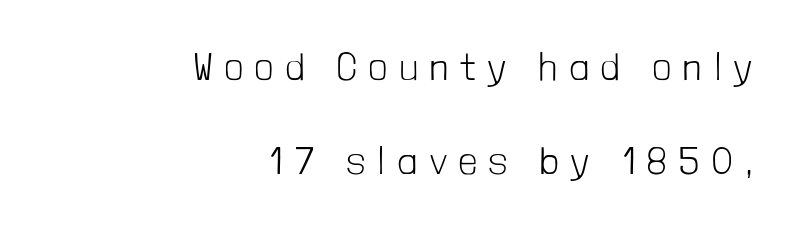
Q: Is the text bold? A: No.
Q: Is the text italic (slanted)? A: No, it is upright.
Q: Is the typeface a serif or a sans-serif typeface? A: Sans-serif.
Q: Is the text underlined? A: No.
Q: How is the paragraph aligned? A: Right-aligned.
Q: Is the spacing between letters normal or unusually wide? A: Unusually wide.
Q: Is the spacing between lines tight, normal or loose? A: Loose.
Q: Width (condensed, normal, or wide)? A: Condensed.
Q: Stroke contrast? A: Low.
Q: x-height? A: Medium.
Q: Monospaced? A: No.
